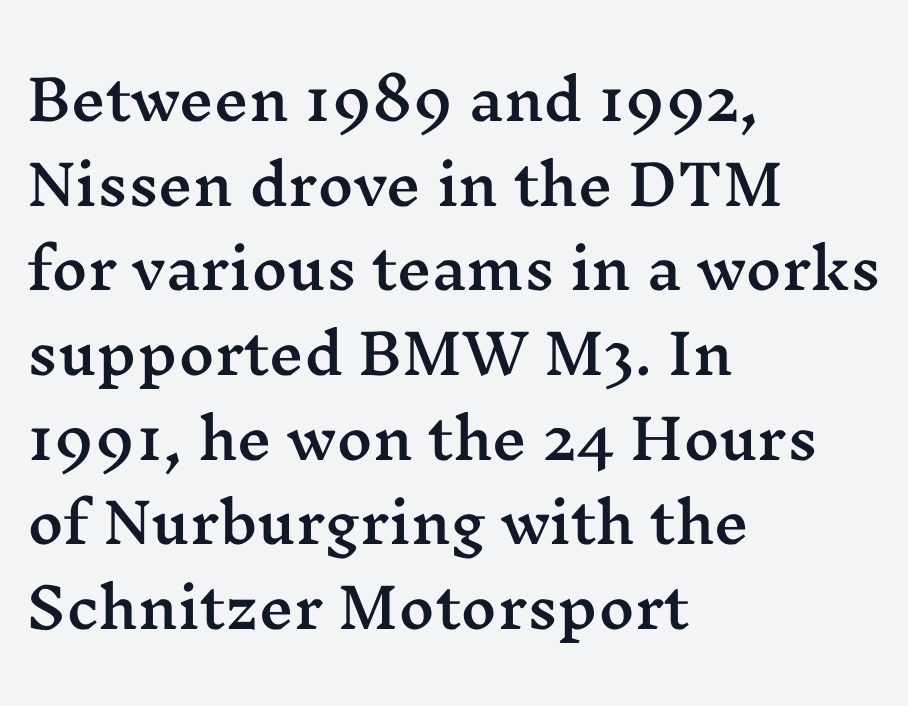
The image shows 55 px wide serif type, upright; set left-aligned, normal line spacing (1.54x), normal letter spacing, not underlined; medium stroke contrast and a medium x-height.
